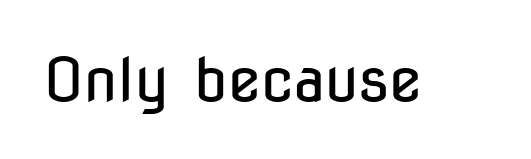
{"serif": "no", "italic": "no", "bold": "no", "weight": "regular", "width": "condensed", "stroke_contrast": "low", "x_height": "medium", "monospaced": "no", "underline": "no", "letter_spacing": "normal", "letter_spacing_em": 0.0, "glyph_px": 60}
